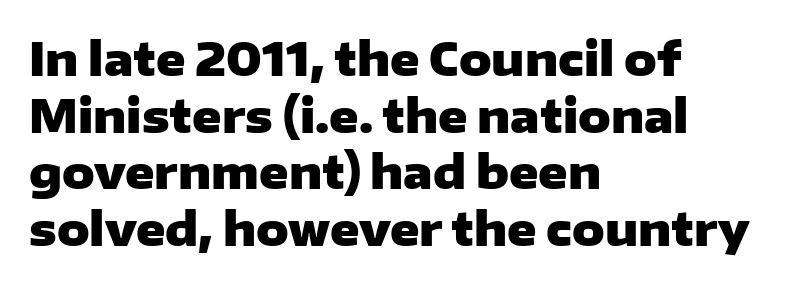
{"serif": "no", "italic": "no", "bold": "yes", "weight": "heavy", "width": "wide", "stroke_contrast": "low", "x_height": "medium", "monospaced": "no", "underline": "no", "align": "left", "line_spacing": "normal", "line_spacing_ratio": 1.26, "letter_spacing": "normal", "letter_spacing_em": 0.0, "glyph_px": 45}
